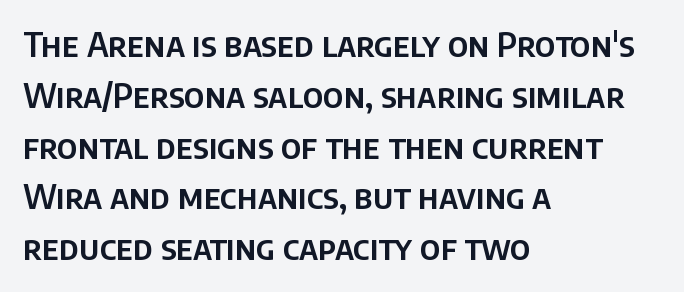
{"serif": "no", "italic": "no", "width": "normal", "stroke_contrast": "low", "x_height": "large", "monospaced": "no", "underline": "no", "align": "left", "line_spacing": "normal", "line_spacing_ratio": 1.54, "letter_spacing": "normal", "letter_spacing_em": 0.0, "glyph_px": 33}
